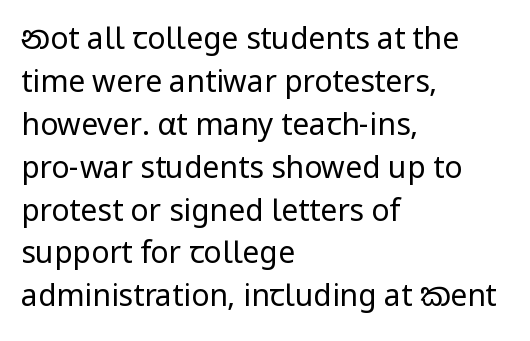
Q: Is the text bold? A: No.
Q: Is the text italic (slanted)? A: No, it is upright.
Q: Is the typeface a serif or a sans-serif typeface? A: Sans-serif.
Q: Is the text underlined? A: No.
Q: How is the paragraph aligned? A: Left-aligned.
Q: Is the spacing between letters normal or unusually wide? A: Normal.
Q: Is the spacing between lines tight, normal or loose? A: Normal.
Q: Width (condensed, normal, or wide)? A: Normal.
Q: Stroke contrast? A: Low.
Q: x-height? A: Medium.
Q: Monospaced? A: No.
